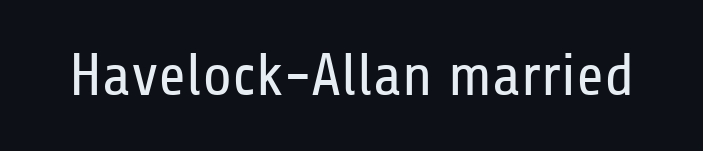
Q: Is the text bold? A: No.
Q: Is the text italic (slanted)? A: No, it is upright.
Q: Is the typeface a serif or a sans-serif typeface? A: Sans-serif.
Q: Is the text underlined? A: No.
Q: Is the spacing between letters normal or unusually wide? A: Normal.
Q: Width (condensed, normal, or wide)? A: Condensed.
Q: Stroke contrast? A: Low.
Q: x-height? A: Medium.
Q: Monospaced? A: No.
